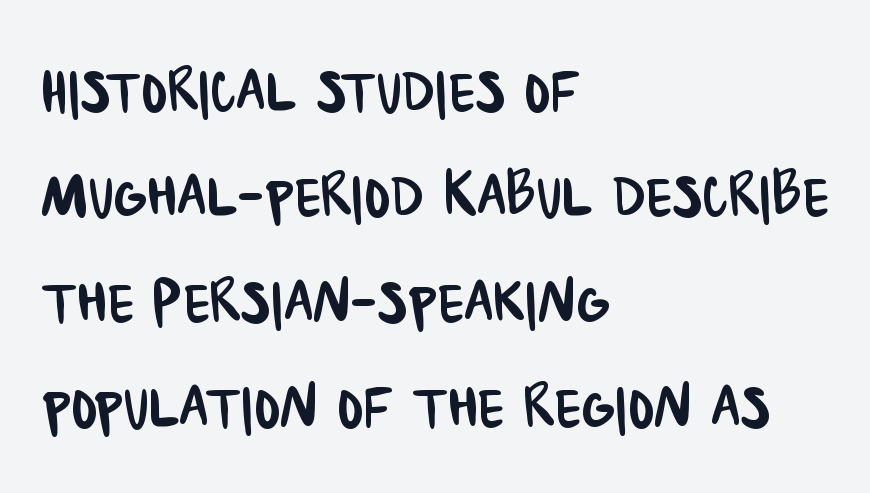
The image shows 77 px condensed sans-serif type; set left-aligned, normal line spacing (1.37x), normal letter spacing, not underlined; low stroke contrast and a large x-height.
